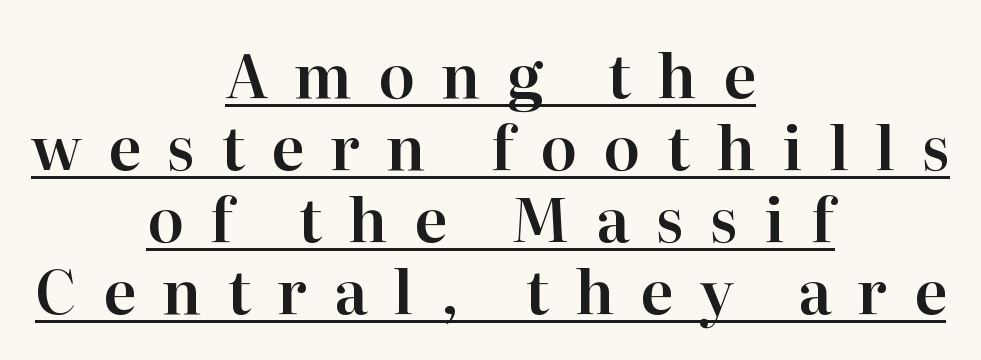
The image shows 60 px serif type, upright; set centered, line spacing 1.2x, unusually wide letter spacing (+0.44 em), underlined; high stroke contrast and a medium x-height.
